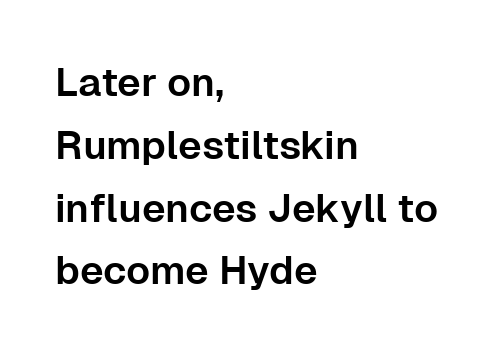
The image shows 40 px sans-serif type, upright; set left-aligned, normal line spacing (1.57x), normal letter spacing, not underlined; low stroke contrast and a medium x-height.
